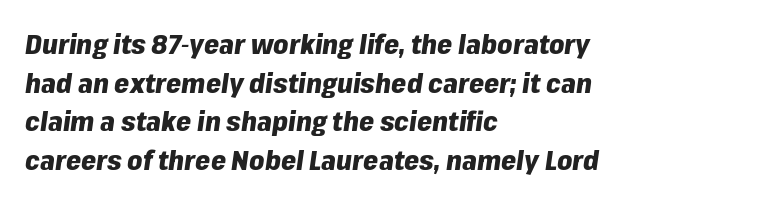
Q: Is the text bold? A: Yes.
Q: Is the text italic (slanted)? A: Yes, it leans right by about 8 degrees.
Q: Is the text underlined? A: No.
Q: How is the paragraph aligned? A: Left-aligned.
Q: Is the spacing between letters normal or unusually wide? A: Normal.
Q: Is the spacing between lines tight, normal or loose? A: Normal.
